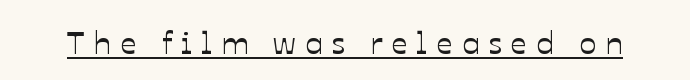
Q: Is the text italic (slanted)? A: No, it is upright.
Q: Is the text underlined? A: Yes.
Q: Is the spacing between letters normal or unusually wide? A: Unusually wide.
Q: Width (condensed, normal, or wide)? A: Normal.
Q: Stroke contrast? A: Low.
Q: x-height? A: Medium.
Q: Monospaced? A: No.
